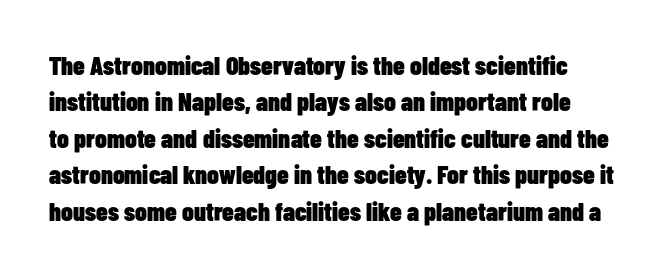
Inter-character spacing is left at the font's built-in metrics. Regular leading. Rule under the text: the space is simply empty. A typesetter would mark this as roman, not italic. Heavy, bold letterforms.
